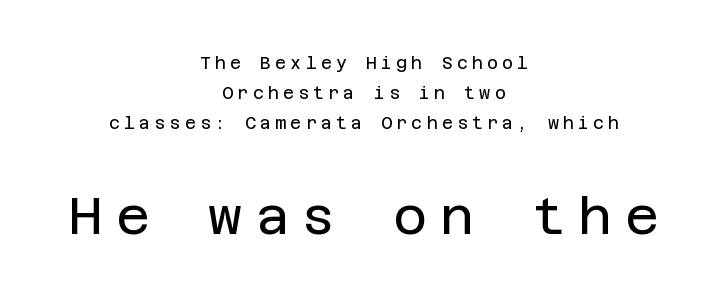
This sample uses expanded letter spacing, leaving extra air between glyphs. Underline: absent. Compared with a flush-left layout, this one balances lines on the center instead. This is sans-serif lettering, the kind often seen on screens and signage. Posture: vertical.
